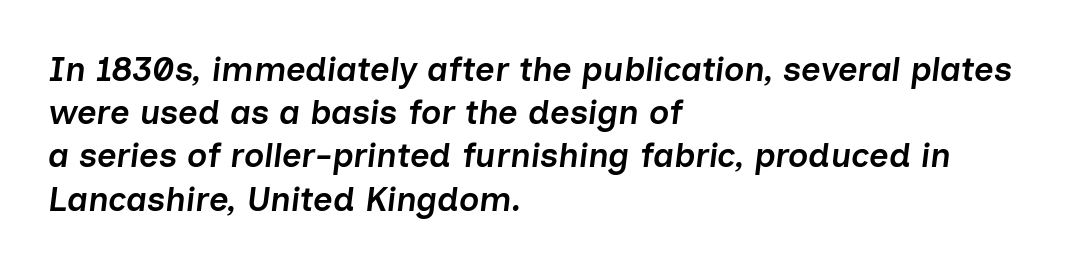
A typesetter would call this leading conventional body-copy spacing. Note the varied advance widths — an 'i' is clearly narrower than an 'm'. Semibold letterforms, between regular and bold. When letters slant like this, we call the style italic.
